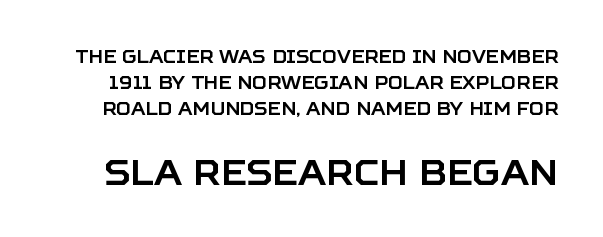
{"serif": "no", "italic": "no", "width": "normal", "stroke_contrast": "low", "x_height": "large", "monospaced": "no", "underline": "no", "line_spacing": "normal", "line_spacing_ratio": 1.44, "letter_spacing": "normal", "letter_spacing_em": 0.0, "larger_block": "second", "size_ratio": 1.94, "glyph_px": 35}
